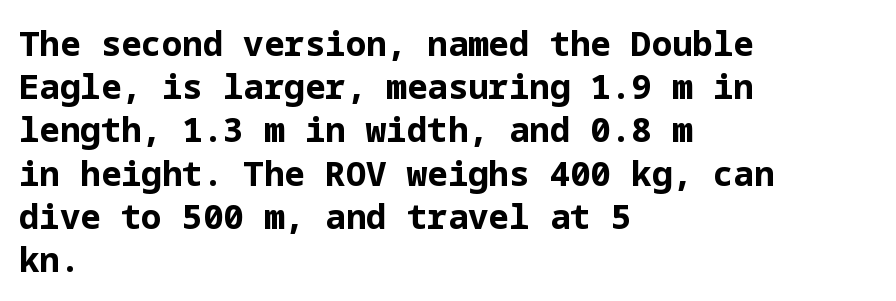
The image shows 34 px bold sans-serif type, upright; set left-aligned, normal line spacing (1.27x), normal letter spacing, not underlined; low stroke contrast and a medium x-height.
